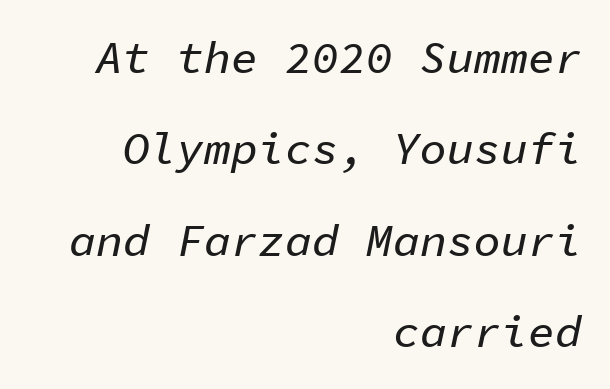
Q: Is the text italic (slanted)? A: Yes, it leans right by about 11 degrees.
Q: Is the text underlined? A: No.
Q: How is the paragraph aligned? A: Right-aligned.
Q: Is the spacing between letters normal or unusually wide? A: Normal.
Q: Is the spacing between lines tight, normal or loose? A: Loose.
Q: Width (condensed, normal, or wide)? A: Normal.
Q: Stroke contrast? A: Low.
Q: x-height? A: Medium.
Q: Monospaced? A: Yes.
